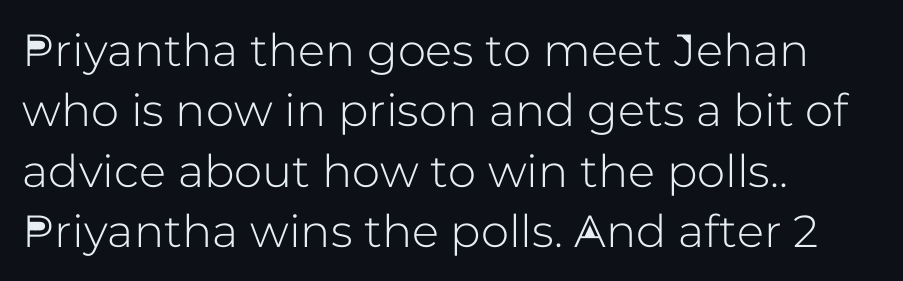
Only glyphs here, with clear space below each row. Is this a fixed-width face? No — the glyphs have proportional, varying widths. Nothing unusual about the tracking: characters are spaced as the font intends. Line starts are locked; line ends wander. Every stem runs plumb, perpendicular to the baseline. You can tell from the bare stems that sans-serif type was used.
